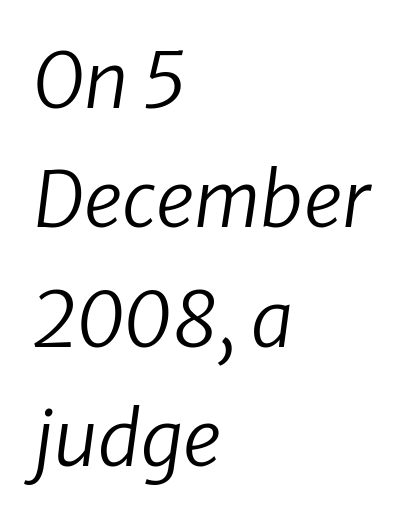
Descender tails drop into unmarked territory. Words appear dense and cohesive because spacing is normal. Horizontal bands of white between lines are of average thickness. Looking at the ascenders, they clearly lean.
